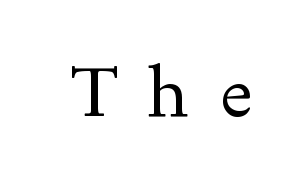
{"serif": "yes", "italic": "no", "bold": "no", "weight": "regular", "width": "wide", "x_height": "small", "monospaced": "no", "underline": "no", "letter_spacing": "wide", "letter_spacing_em": 0.45, "glyph_px": 70}
